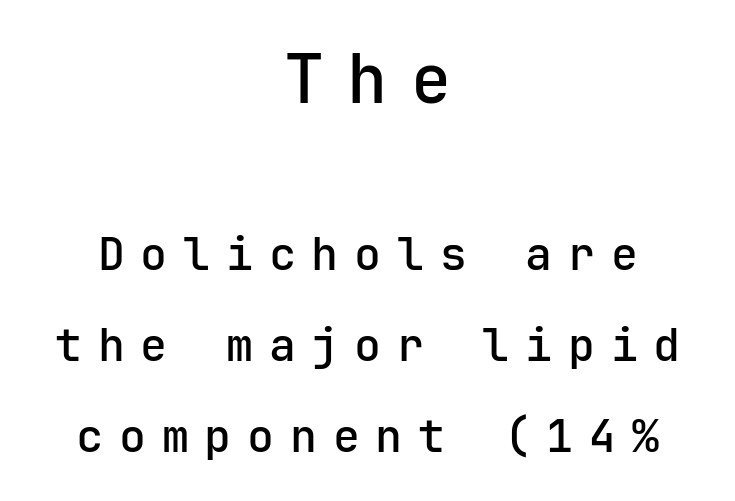
The image shows 67 px semibold sans-serif type, upright; set centered, loose line spacing (2.03x), unusually wide letter spacing (+0.35 em), not underlined; the first (top) block is 1.49x larger; low stroke contrast and a medium x-height.
